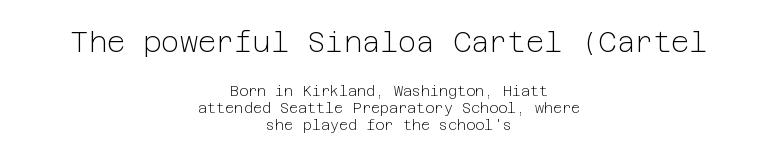
Q: Is the text bold? A: No.
Q: Is the text italic (slanted)? A: No, it is upright.
Q: Is the typeface a serif or a sans-serif typeface? A: Sans-serif.
Q: Is the text underlined? A: No.
Q: How is the paragraph aligned? A: Centered.
Q: Is the spacing between letters normal or unusually wide? A: Normal.
Q: Which block of text is set in a larger size, the first (top) or the second (bottom)? A: The first (top) one.
Q: Width (condensed, normal, or wide)? A: Normal.
Q: Stroke contrast? A: Low.
Q: x-height? A: Medium.
